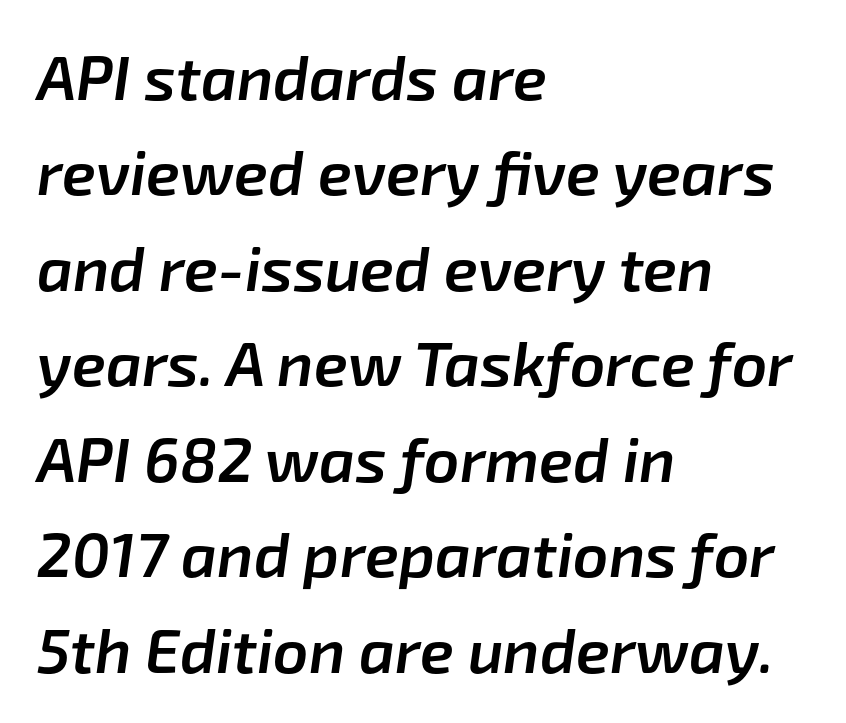
{"italic": "yes", "lean": "right", "slant_degrees": 8, "bold": "semi", "weight": "semibold", "width": "normal", "stroke_contrast": "low", "x_height": "medium", "monospaced": "no", "underline": "no", "align": "left", "line_spacing": "normal", "line_spacing_ratio": 1.54, "letter_spacing": "normal", "letter_spacing_em": 0.0, "glyph_px": 62}
